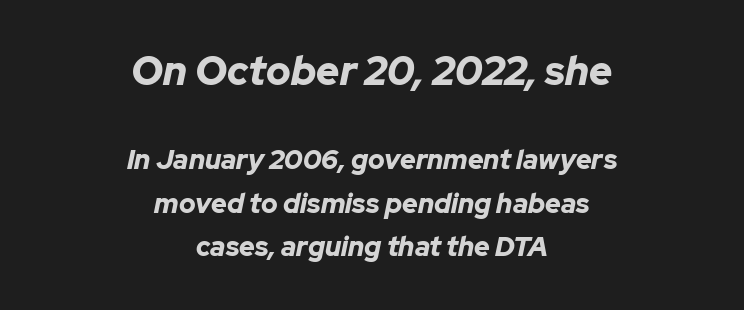
The image shows 40 px bold type, italic (leaning right); set centered, normal line spacing (1.62x), normal letter spacing, not underlined; the first (top) block is 1.48x larger; low stroke contrast and a medium x-height.
